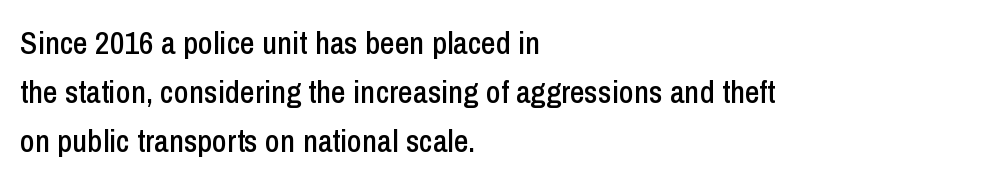
Students, observe: this is what conventionally led text looks like. How are the letters spaced? Ordinarily, with no added tracking. Notice how the passage keeps a crisp vertical edge on the left only. Character widths vary here, with narrow letters taking less room than wide ones. The type family on display is of the sans-serif kind. Any mark beneath the type? The region is blank.
